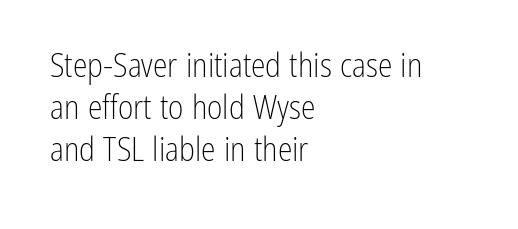
Q: Is the text bold? A: No.
Q: Is the text italic (slanted)? A: No, it is upright.
Q: Is the typeface a serif or a sans-serif typeface? A: Sans-serif.
Q: Is the text underlined? A: No.
Q: How is the paragraph aligned? A: Left-aligned.
Q: Is the spacing between letters normal or unusually wide? A: Normal.
Q: Is the spacing between lines tight, normal or loose? A: Normal.
Q: Width (condensed, normal, or wide)? A: Condensed.
Q: Stroke contrast? A: Low.
Q: x-height? A: Medium.
Q: Monospaced? A: No.
